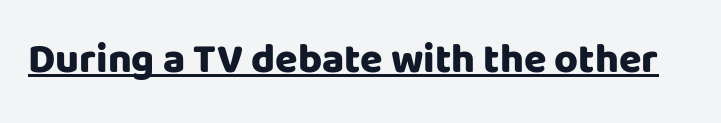
Q: Is the text bold? A: Yes.
Q: Is the text italic (slanted)? A: No, it is upright.
Q: Is the typeface a serif or a sans-serif typeface? A: Sans-serif.
Q: Is the text underlined? A: Yes.
Q: Is the spacing between letters normal or unusually wide? A: Normal.
Q: Width (condensed, normal, or wide)? A: Normal.
Q: Stroke contrast? A: Low.
Q: x-height? A: Large.
Q: Monospaced? A: No.
